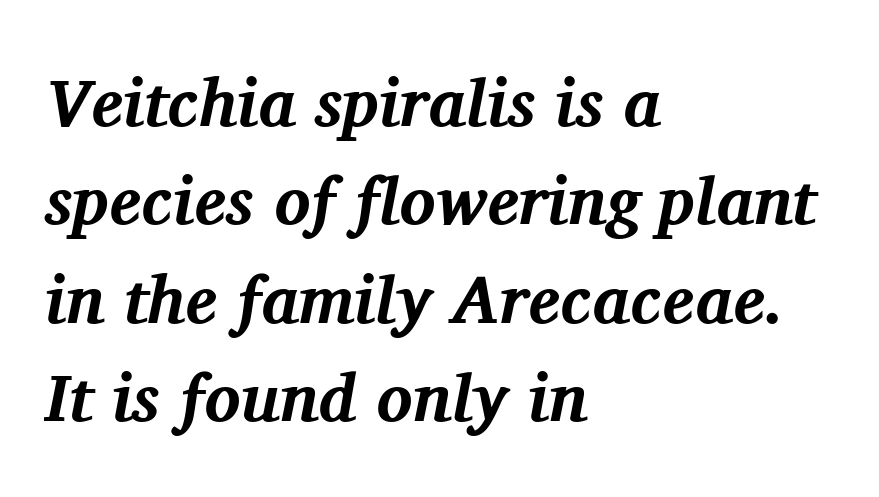
{"serif": "yes", "italic": "yes", "lean": "right", "slant_degrees": 11, "bold": "yes", "weight": "bold", "width": "normal", "stroke_contrast": "medium", "x_height": "medium", "monospaced": "no", "underline": "no", "align": "left", "line_spacing": "normal", "line_spacing_ratio": 1.47, "letter_spacing": "normal", "letter_spacing_em": 0.0, "glyph_px": 67}
